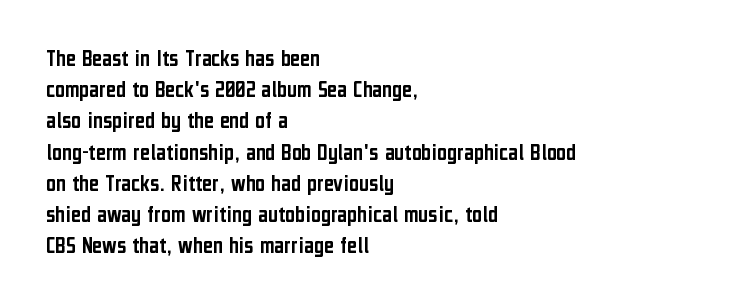
Does the copy run flush right? No — it runs flush left. The font's upright variant was chosen for this text. Descender tails drop into unmarked territory. Reading down the column, the eye jumps a familiar distance to each next line.
